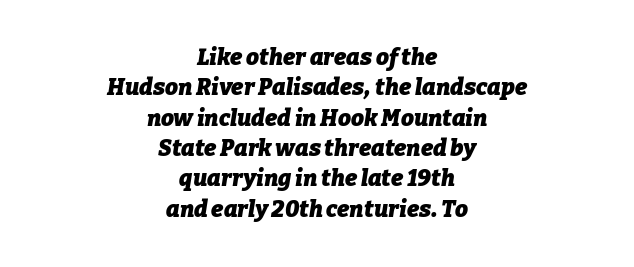
The image shows 23 px bold type, italic (leaning right); set centered, normal line spacing (1.32x), normal letter spacing, not underlined.
